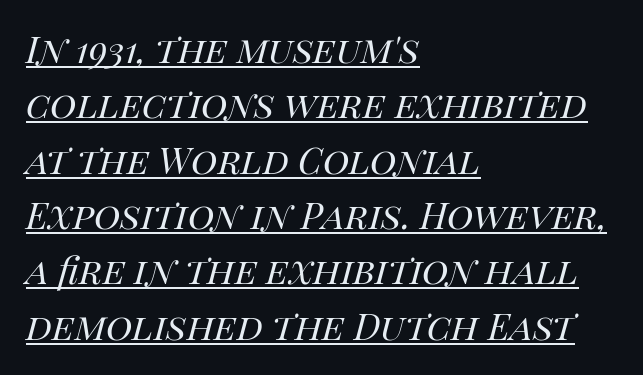
Q: Is the text bold? A: No.
Q: Is the text italic (slanted)? A: Yes, it leans right by about 14 degrees.
Q: Is the text underlined? A: Yes.
Q: How is the paragraph aligned? A: Left-aligned.
Q: Is the spacing between letters normal or unusually wide? A: Normal.
Q: Width (condensed, normal, or wide)? A: Normal.
Q: Stroke contrast? A: High.
Q: x-height? A: Large.
Q: Monospaced? A: No.
